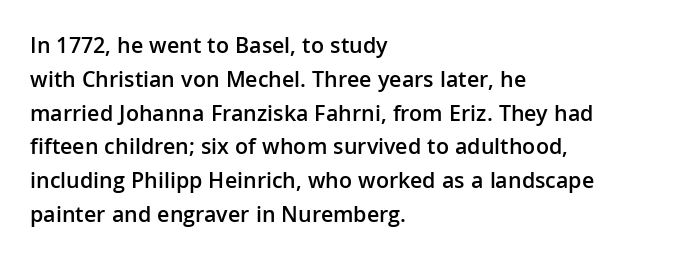
Q: Is the text bold? A: Semi-bold.
Q: Is the text italic (slanted)? A: No, it is upright.
Q: Is the text underlined? A: No.
Q: How is the paragraph aligned? A: Left-aligned.
Q: Is the spacing between letters normal or unusually wide? A: Normal.
Q: Is the spacing between lines tight, normal or loose? A: Normal.
